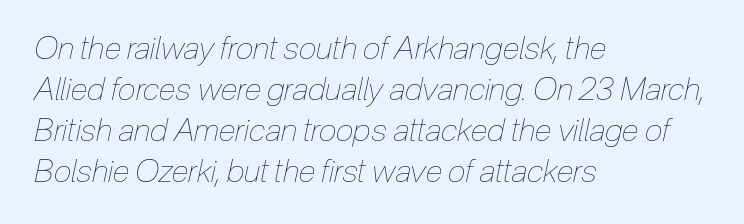
These lines are set flush left with a ragged right edge. A normal amount of white space separates one row of letters from the next. Posture: slanted. Caption: face not bold, strokes unweighted. Descender tails drop into unmarked territory.
